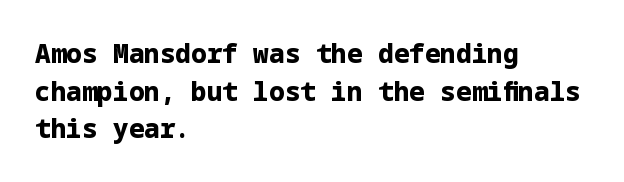
{"italic": "no", "bold": "yes", "underline": "no", "align": "left", "line_spacing": "normal", "line_spacing_ratio": 1.45, "letter_spacing": "normal", "letter_spacing_em": 0.0, "glyph_px": 26}
